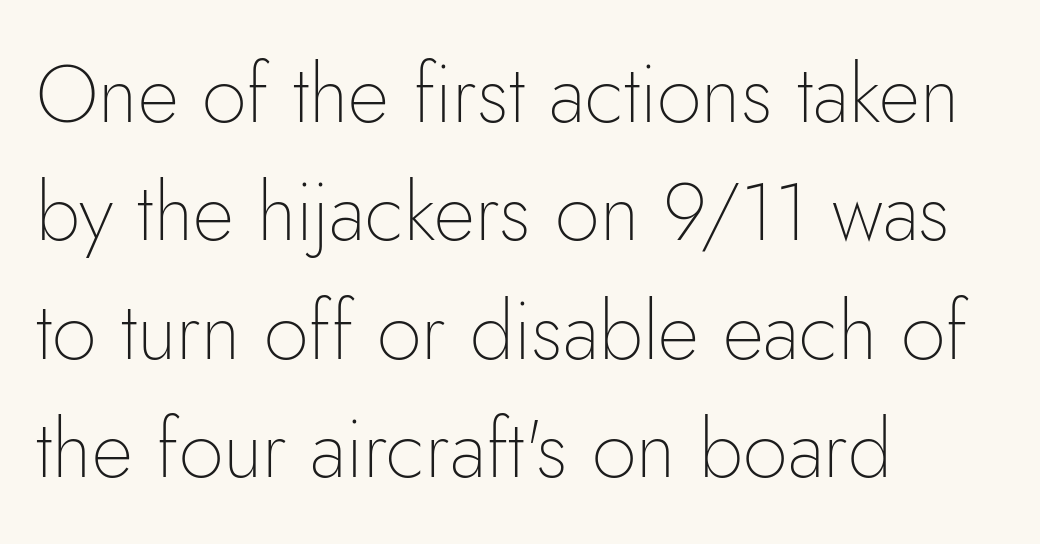
{"serif": "no", "italic": "no", "bold": "no", "weight": "thin", "width": "normal", "stroke_contrast": "low", "x_height": "small", "monospaced": "no", "underline": "no", "align": "left", "line_spacing": "normal", "line_spacing_ratio": 1.48, "letter_spacing": "normal", "letter_spacing_em": 0.0, "glyph_px": 80}
